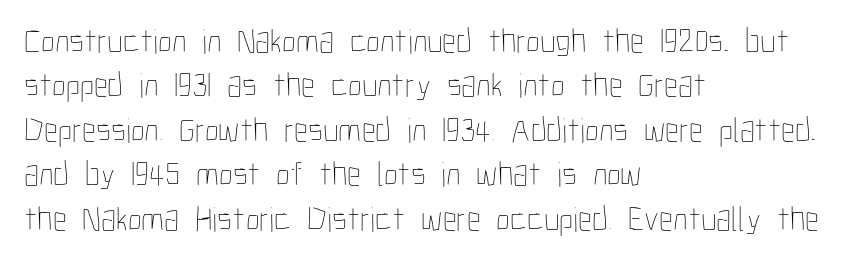
The image shows 35 px thin, condensed type, upright; set left-aligned, normal line spacing (1.27x), normal letter spacing, not underlined; low stroke contrast and a medium x-height.
